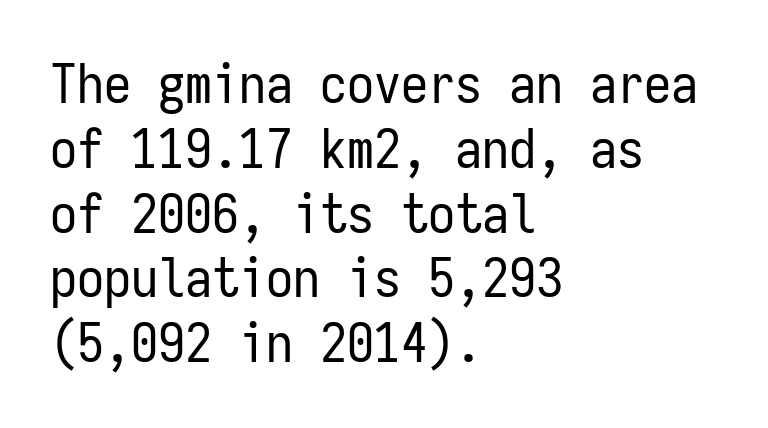
Q: Is the text bold? A: No.
Q: Is the text italic (slanted)? A: No, it is upright.
Q: Is the typeface a serif or a sans-serif typeface? A: Sans-serif.
Q: Is the text underlined? A: No.
Q: How is the paragraph aligned? A: Left-aligned.
Q: Is the spacing between letters normal or unusually wide? A: Normal.
Q: Width (condensed, normal, or wide)? A: Condensed.
Q: Stroke contrast? A: Low.
Q: x-height? A: Medium.
Q: Monospaced? A: Yes.
